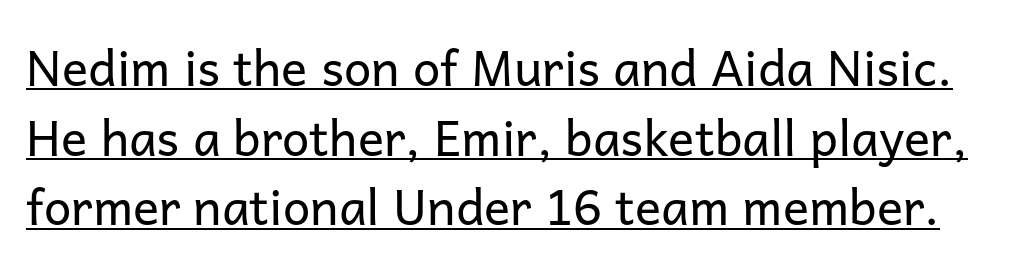
Q: Is the text bold? A: No.
Q: Is the text italic (slanted)? A: No, it is upright.
Q: Is the typeface a serif or a sans-serif typeface? A: Sans-serif.
Q: Is the text underlined? A: Yes.
Q: Is the spacing between letters normal or unusually wide? A: Normal.
Q: Is the spacing between lines tight, normal or loose? A: Normal.
Q: Width (condensed, normal, or wide)? A: Normal.
Q: Stroke contrast? A: Low.
Q: x-height? A: Medium.
Q: Monospaced? A: No.
